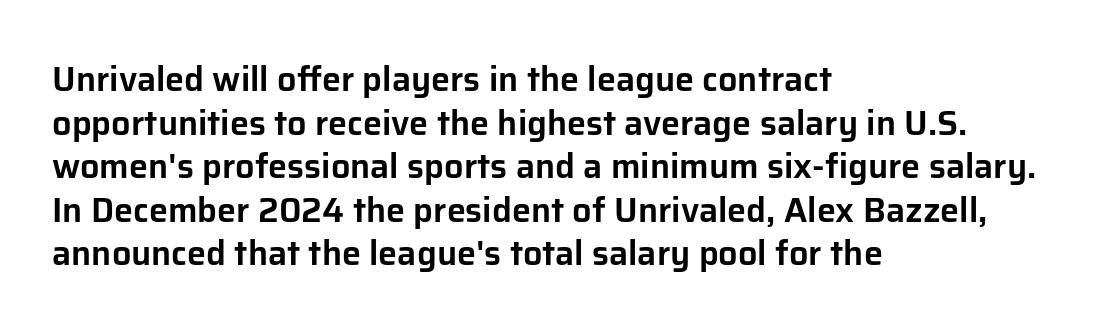
Q: Is the text italic (slanted)? A: No, it is upright.
Q: Is the typeface a serif or a sans-serif typeface? A: Sans-serif.
Q: Is the text underlined? A: No.
Q: How is the paragraph aligned? A: Left-aligned.
Q: Is the spacing between letters normal or unusually wide? A: Normal.
Q: Is the spacing between lines tight, normal or loose? A: Normal.
Q: Width (condensed, normal, or wide)? A: Normal.
Q: Stroke contrast? A: Low.
Q: x-height? A: Medium.
Q: Monospaced? A: No.
